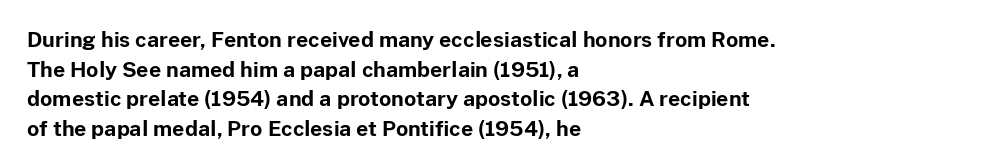
{"italic": "no", "bold": "yes", "underline": "no", "align": "left", "line_spacing": "normal", "line_spacing_ratio": 1.41, "letter_spacing": "normal", "letter_spacing_em": 0.0, "glyph_px": 21}
